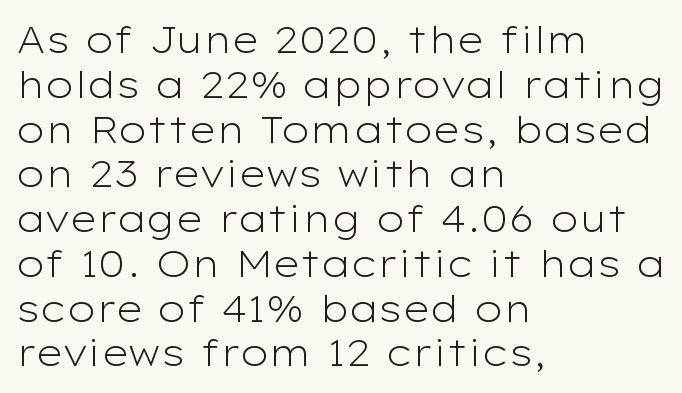
The image shows 37 px light, wide sans-serif type, upright; set left-aligned, line spacing 1.21x, normal letter spacing, not underlined; low stroke contrast and a medium x-height.
